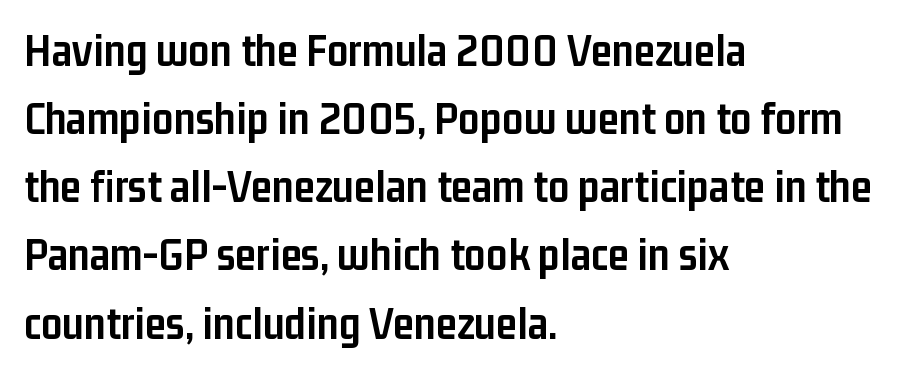
The image shows 47 px semibold, condensed sans-serif type, upright; set left-aligned, normal line spacing (1.45x), normal letter spacing, not underlined; low stroke contrast and a medium x-height.
